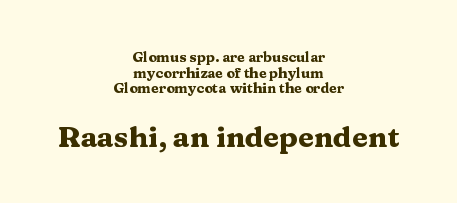
The image shows 29 px heavy, wide serif type, upright; set centered, tight line spacing (1.11x), normal letter spacing, not underlined; the second (bottom) block is 2.07x larger; medium stroke contrast and a medium x-height.
